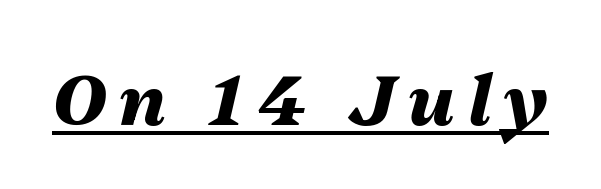
Q: Is the text bold? A: Yes.
Q: Is the text italic (slanted)? A: Yes, it leans right by about 13 degrees.
Q: Is the text underlined? A: Yes.
Q: Width (condensed, normal, or wide)? A: Normal.
Q: Stroke contrast? A: Medium.
Q: x-height? A: Medium.
Q: Monospaced? A: No.
